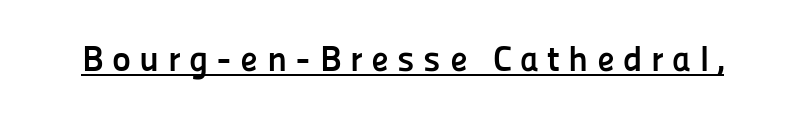
{"serif": "no", "italic": "no", "bold": "yes", "weight": "semibold", "width": "normal", "stroke_contrast": "low", "x_height": "medium", "monospaced": "no", "underline": "yes", "letter_spacing": "wide", "letter_spacing_em": 0.23, "glyph_px": 36}
